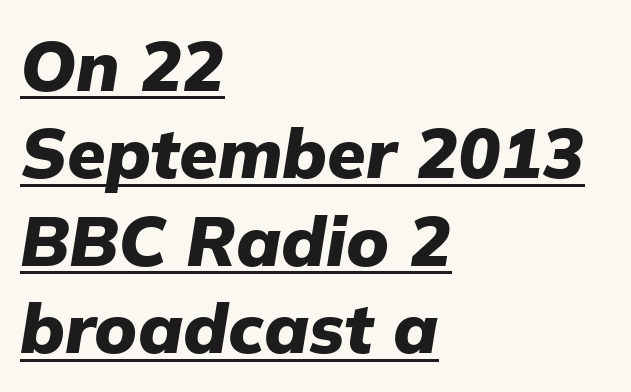
Characters follow at the spacing the type designer built in. Looks like regular typesetting: each glyph gets only the width it needs. The lettering is marked with a stroke running underneath it. The face used here has a pronounced slope to its letters. Alignment: flush left.
